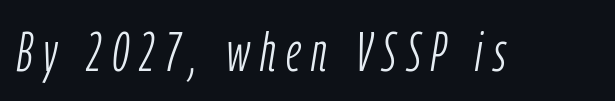
Style check: oblique. Quick note: underline off. The characters are drawn with everyday or finer stroke widths. The passage shown is typed in a proportional face where columns would drift.
